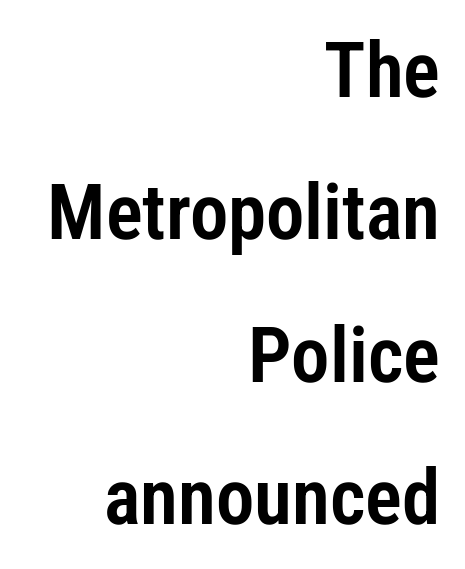
Q: Is the text italic (slanted)? A: No, it is upright.
Q: Is the typeface a serif or a sans-serif typeface? A: Sans-serif.
Q: Is the text underlined? A: No.
Q: How is the paragraph aligned? A: Right-aligned.
Q: Is the spacing between letters normal or unusually wide? A: Normal.
Q: Width (condensed, normal, or wide)? A: Condensed.
Q: Stroke contrast? A: Low.
Q: x-height? A: Medium.
Q: Monospaced? A: No.
